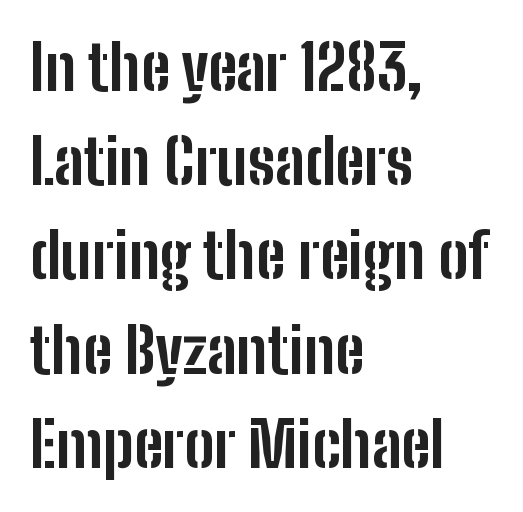
{"serif": "no", "italic": "no", "bold": "yes", "weight": "bold", "width": "condensed", "stroke_contrast": "low", "x_height": "medium", "monospaced": "no", "underline": "no", "align": "left", "line_spacing": "normal", "line_spacing_ratio": 1.52, "letter_spacing": "normal", "letter_spacing_em": 0.0, "glyph_px": 62}
